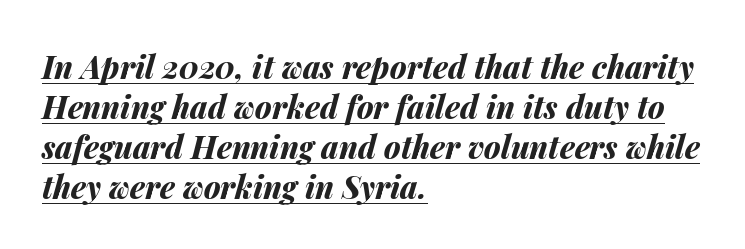
Line spacing here is normal. There's an unmistakable incline to the writing here. A dark, heavy texture on the line: the type is bold. Horizontal alignment here is leftward, the default for most running prose. This sample has the flowing, uneven cadence of proportional lettering.
